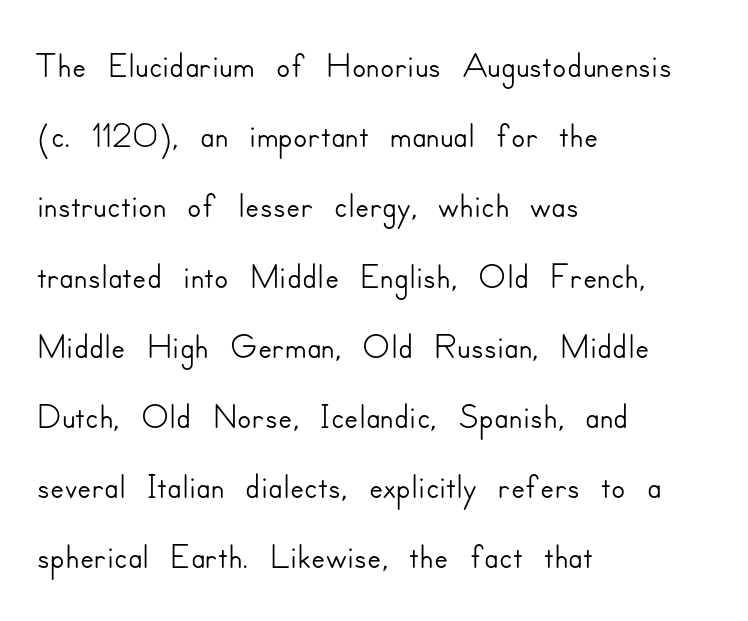
Designer's note — italics off, roman on. This sample keeps an unexceptional amount of space between lines. Nothing sits at the stroke ends, so this counts as sans-serif. This sample uses plain, unmodified letter spacing.
